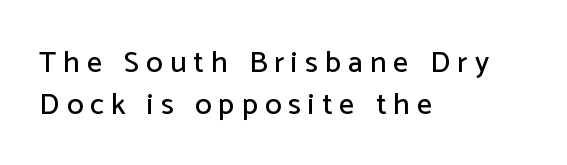
Q: Is the text italic (slanted)? A: No, it is upright.
Q: Is the typeface a serif or a sans-serif typeface? A: Sans-serif.
Q: Is the text underlined? A: No.
Q: How is the paragraph aligned? A: Left-aligned.
Q: Is the spacing between letters normal or unusually wide? A: Unusually wide.
Q: Is the spacing between lines tight, normal or loose? A: Normal.
Q: Width (condensed, normal, or wide)? A: Normal.
Q: Stroke contrast? A: Low.
Q: x-height? A: Medium.
Q: Monospaced? A: No.
